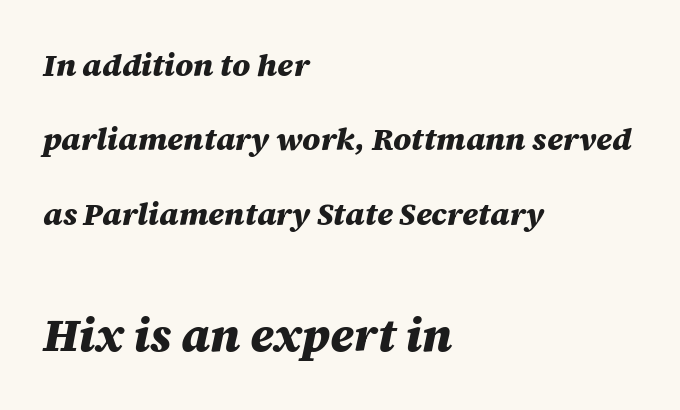
Emphasis-style slanted type is in use. Horizontal bands of white between lines are thick stripes. The passage shown begins with its smaller block and ends with its larger one. The face used here is proportionally spaced, like ordinary book or web type. Words float on clear page, feet unadorned. The ragged edge is on the right, which tells us the setting is flush left.
